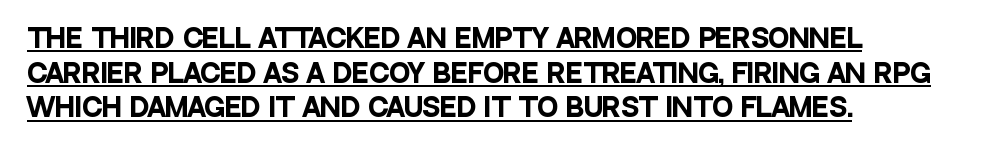
The image shows 25 px bold type, upright; set left-aligned, normal line spacing (1.39x), normal letter spacing, underlined.
